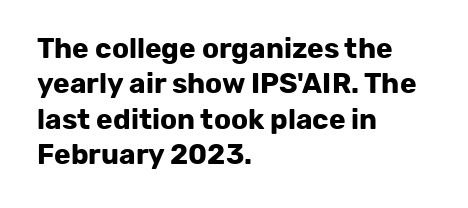
The image shows 28 px bold sans-serif type, upright; set left-aligned, normal line spacing (1.26x), normal letter spacing, not underlined; low stroke contrast and a medium x-height.
